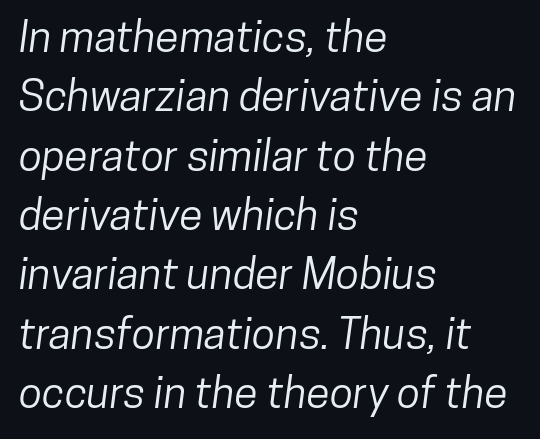
{"serif": "no", "width": "condensed", "stroke_contrast": "low", "x_height": "medium", "monospaced": "no", "underline": "no", "align": "left", "line_spacing": "normal", "line_spacing_ratio": 1.38, "letter_spacing": "normal", "letter_spacing_em": 0.0, "glyph_px": 43}
